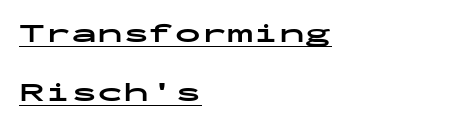
The image shows 26 px bold type, upright; set left-aligned, loose line spacing (2.27x), normal letter spacing, underlined.
